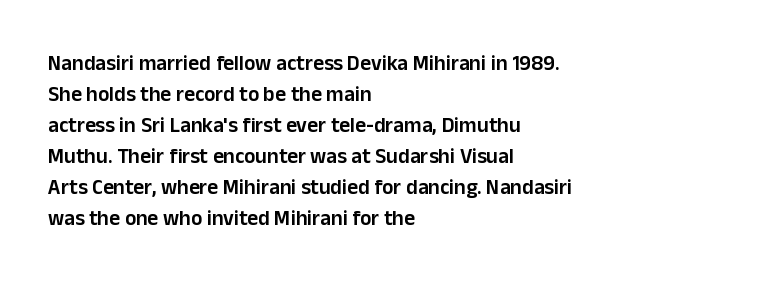
Observe the ordinary spacing: letters are neighbours, not strangers. Which margin do the lines hug? The left one — the right edge is uneven. Compared with typical paragraphs, the rows here are spaced about the same. Notice how the stems are strictly vertical — no italics here. Compared with an ordinary text face, these strokes are moderately heavier — a semibold. Clear beneath every line of the passage.
